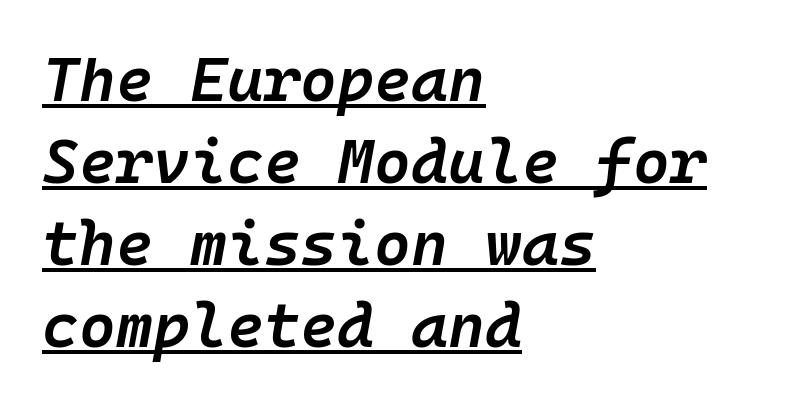
Caption: multi-line text, flush left, ragged right. A fair bit of extra ink — the face is semibold, not bold. Vertically, the passage feels balanced, rows spaced as you'd expect. In terms of letterspacing, this is plain default setting. A rule runs beneath these lines of type.
